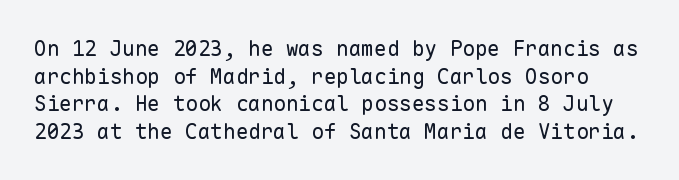
The image shows 21 px text type, upright; set normal line spacing (1.31x), normal letter spacing, not underlined.
